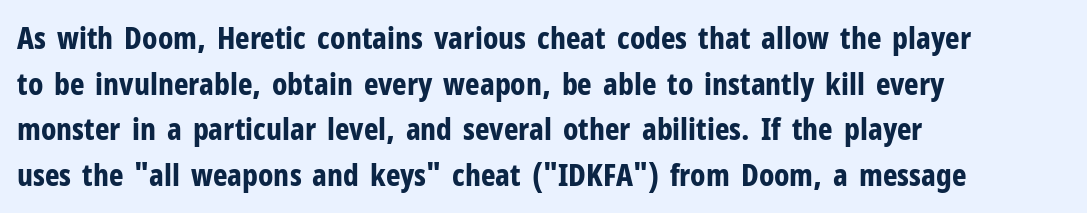
The image shows 31 px bold, condensed sans-serif type, upright; set left-aligned, normal line spacing (1.47x), normal letter spacing, not underlined; low stroke contrast and a medium x-height.
